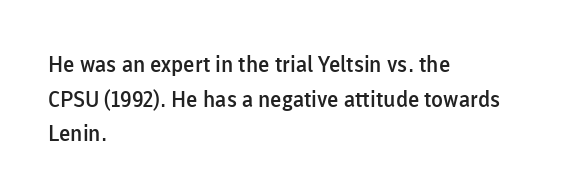
{"italic": "no", "bold": "semi", "underline": "no", "align": "left", "line_spacing": "normal", "line_spacing_ratio": 1.57, "letter_spacing": "normal", "letter_spacing_em": 0.0, "glyph_px": 22}
